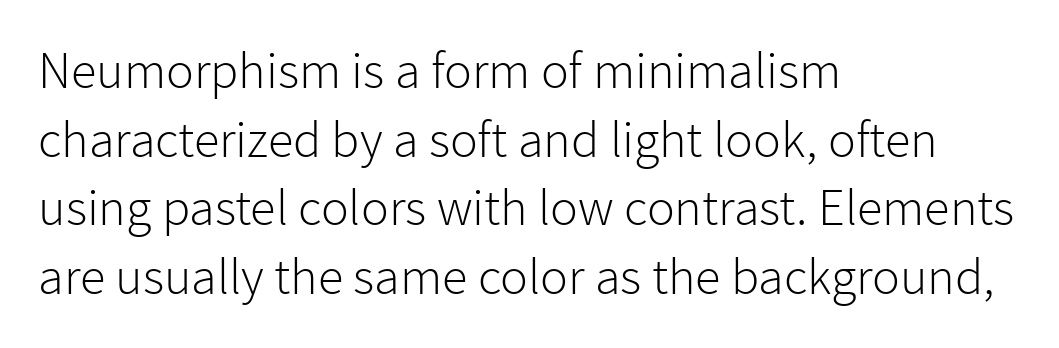
The image shows 52 px light sans-serif type, upright; set left-aligned, normal line spacing (1.32x), normal letter spacing, not underlined; low stroke contrast and a medium x-height.
